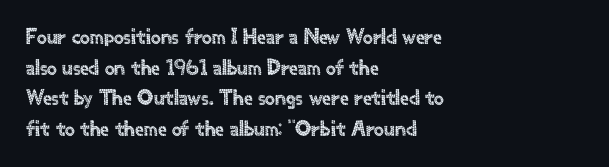
The image shows 22 px text type, upright; set left-aligned, normal line spacing (1.39x), normal letter spacing, not underlined.
